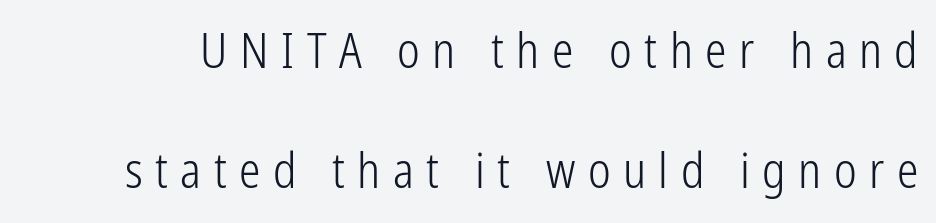
{"serif": "no", "italic": "no", "bold": "no", "weight": "light", "width": "condensed", "stroke_contrast": "low", "x_height": "medium", "monospaced": "no", "underline": "no", "line_spacing": "loose", "line_spacing_ratio": 2.5, "letter_spacing": "wide", "letter_spacing_em": 0.26, "glyph_px": 48}
